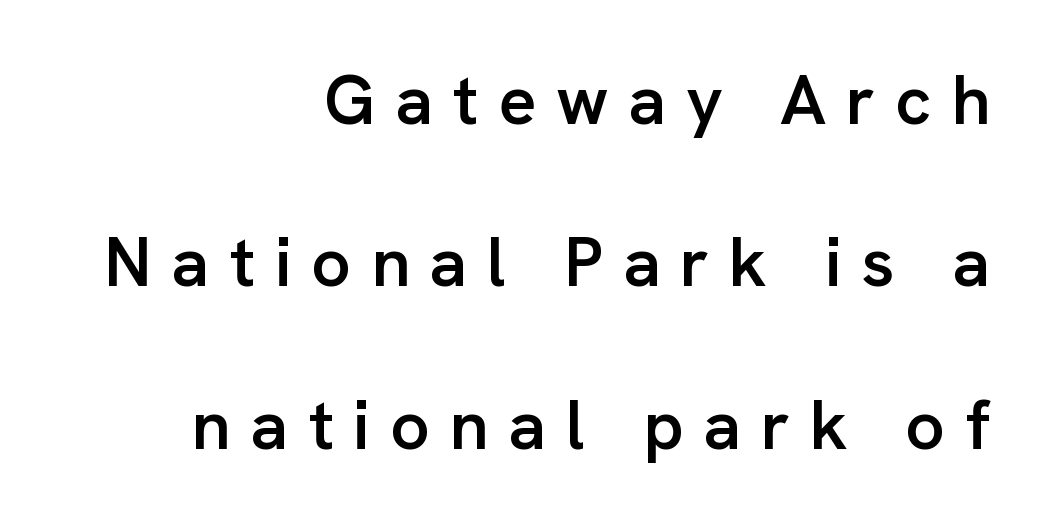
Note: no serifs on the glyphs. A typesetter would call this proportional, since set widths differ per character. The font's upright variant was chosen for this text. The baseline area is clear. A somewhat darkened texture: the type is semibold rather than bold.
